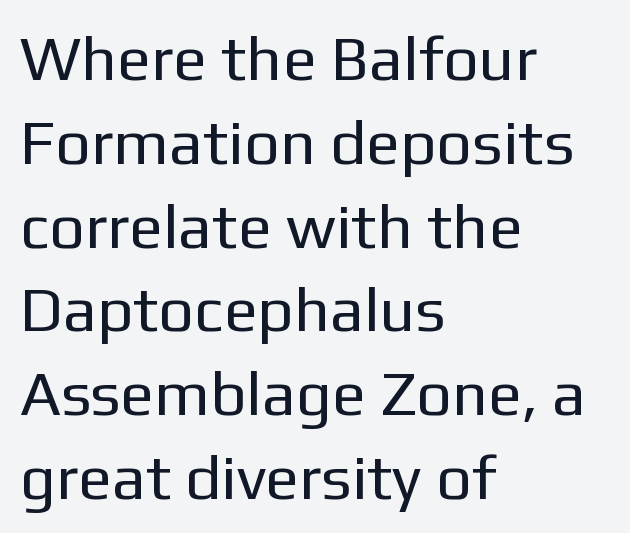
Q: Is the text bold? A: No.
Q: Is the text italic (slanted)? A: No, it is upright.
Q: Is the typeface a serif or a sans-serif typeface? A: Sans-serif.
Q: Is the text underlined? A: No.
Q: How is the paragraph aligned? A: Left-aligned.
Q: Is the spacing between letters normal or unusually wide? A: Normal.
Q: Is the spacing between lines tight, normal or loose? A: Normal.
Q: Width (condensed, normal, or wide)? A: Normal.
Q: Stroke contrast? A: Low.
Q: x-height? A: Medium.
Q: Monospaced? A: No.
